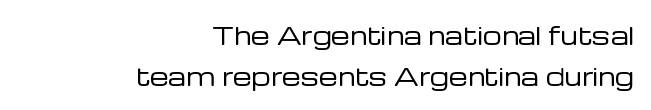
One glance says typical: line gaps are just what's usual. Stem width sits at or under what a default text font uses. Underline: absent. The rendering keeps characters at their native spacing. This sample is right-justified, so line beginnings fall wherever the words allow.
